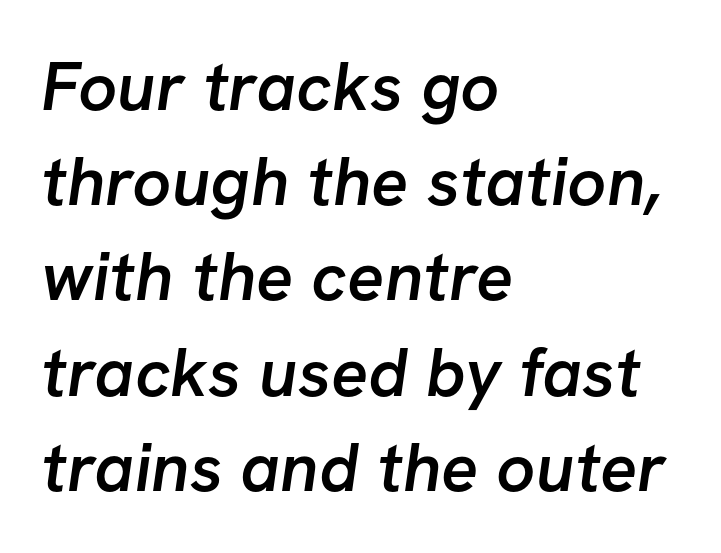
{"serif": "no", "bold": "semi", "weight": "semibold", "width": "normal", "stroke_contrast": "low", "x_height": "medium", "monospaced": "no", "underline": "no", "align": "left", "line_spacing": "normal", "line_spacing_ratio": 1.38, "letter_spacing": "normal", "letter_spacing_em": 0.0, "glyph_px": 69}
